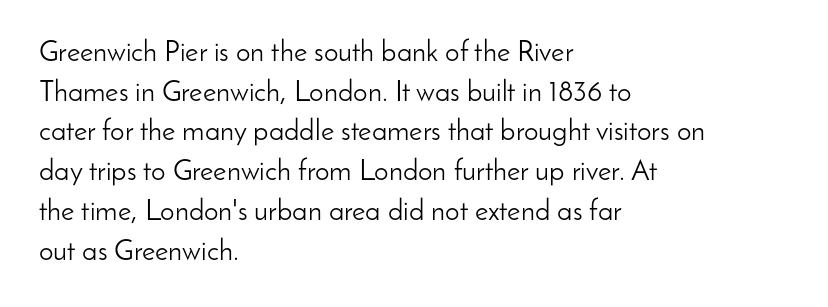
Vertically, the passage feels balanced, rows spaced as you'd expect. Tracking here is standard; glyphs follow each other at the usual distance. The zone under the glyphs is completely vacant. The passage shown is typed in a proportional face where columns would drift. This is roman type, the default non-slanted kind.
